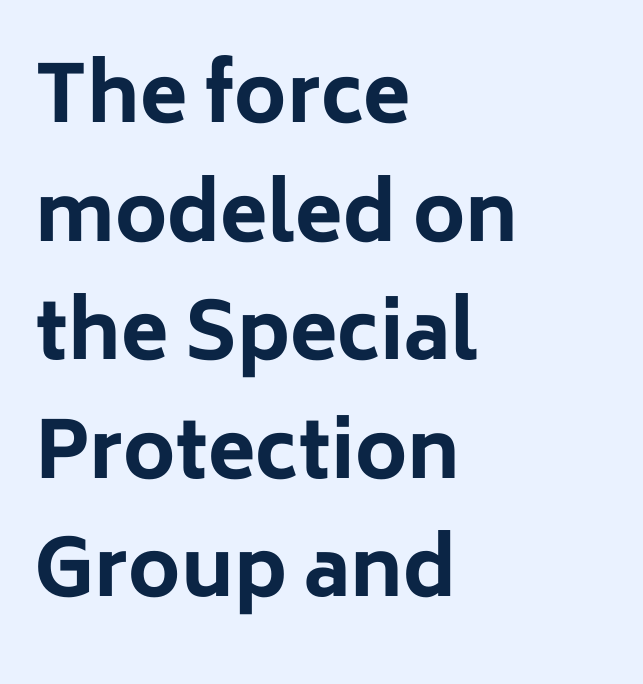
{"serif": "no", "italic": "no", "bold": "yes", "weight": "bold", "width": "normal", "stroke_contrast": "low", "x_height": "medium", "monospaced": "no", "underline": "no", "align": "left", "line_spacing": "normal", "line_spacing_ratio": 1.52, "letter_spacing": "normal", "letter_spacing_em": 0.0, "glyph_px": 78}
